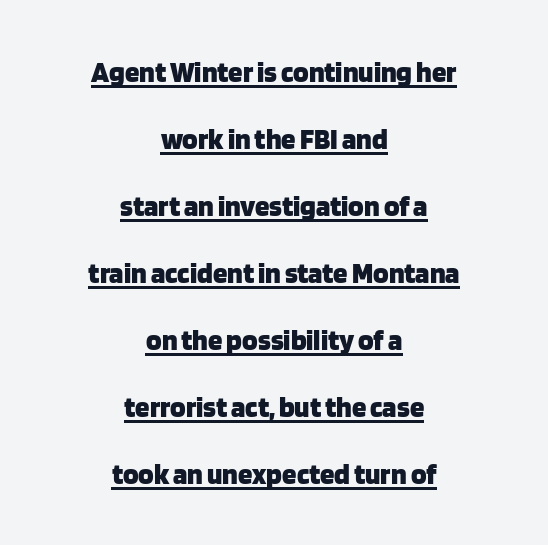
{"serif": "no", "italic": "no", "bold": "yes", "weight": "heavy", "width": "normal", "stroke_contrast": "low", "x_height": "large", "monospaced": "no", "underline": "yes", "align": "center", "line_spacing": "loose", "line_spacing_ratio": 2.31, "letter_spacing": "normal", "letter_spacing_em": 0.0, "glyph_px": 29}
